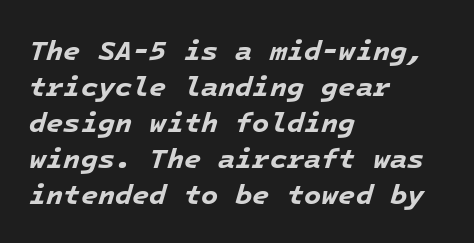
Q: Is the text bold? A: Yes.
Q: Is the text italic (slanted)? A: Yes, it leans right by about 16 degrees.
Q: Is the text underlined? A: No.
Q: How is the paragraph aligned? A: Left-aligned.
Q: Is the spacing between letters normal or unusually wide? A: Normal.
Q: Is the spacing between lines tight, normal or loose? A: Normal.
Q: Width (condensed, normal, or wide)? A: Normal.
Q: Stroke contrast? A: Low.
Q: x-height? A: Medium.
Q: Monospaced? A: Yes.
